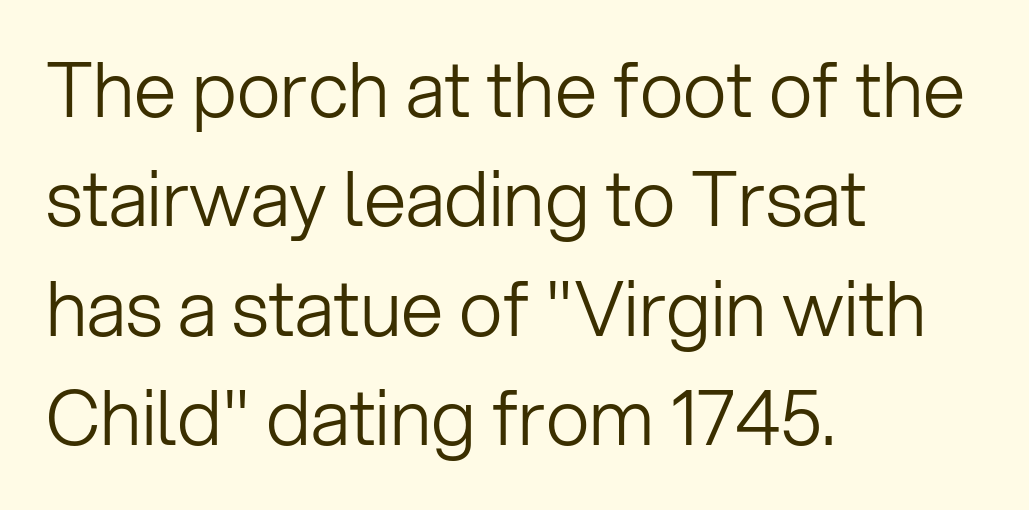
Heaviness? Minimal to ordinary, like unemphasized prose. Each line starts at the same left margin while the right side varies. Nothing unusual about the tracking: characters are spaced as the font intends. Proportional: the letters do not fall into vertical columns.
